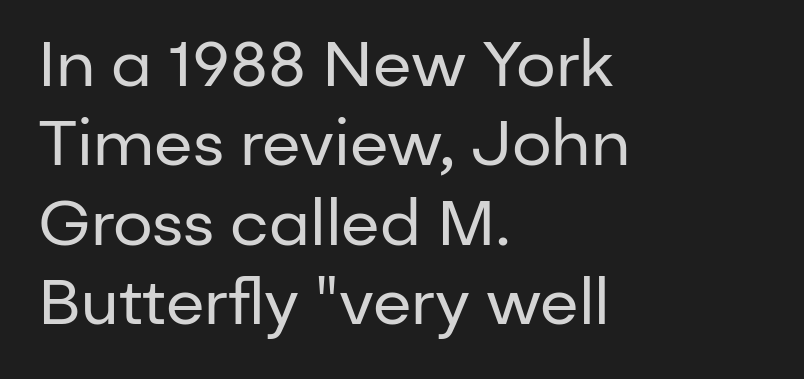
Q: Is the text bold? A: No.
Q: Is the text italic (slanted)? A: No, it is upright.
Q: Is the typeface a serif or a sans-serif typeface? A: Sans-serif.
Q: Is the text underlined? A: No.
Q: How is the paragraph aligned? A: Left-aligned.
Q: Is the spacing between letters normal or unusually wide? A: Normal.
Q: Is the spacing between lines tight, normal or loose? A: Normal.
Q: Width (condensed, normal, or wide)? A: Normal.
Q: Stroke contrast? A: Low.
Q: x-height? A: Medium.
Q: Monospaced? A: No.
